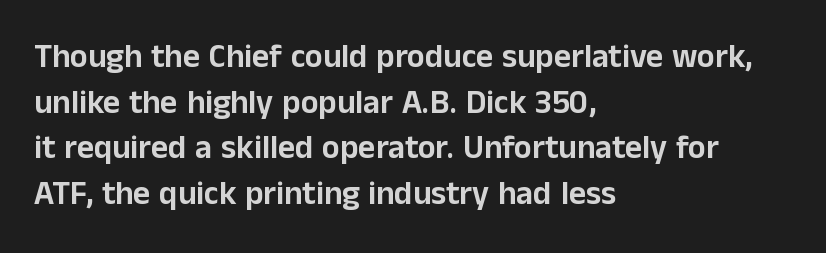
Q: Is the text italic (slanted)? A: No, it is upright.
Q: Is the typeface a serif or a sans-serif typeface? A: Sans-serif.
Q: Is the text underlined? A: No.
Q: How is the paragraph aligned? A: Left-aligned.
Q: Is the spacing between letters normal or unusually wide? A: Normal.
Q: Is the spacing between lines tight, normal or loose? A: Normal.
Q: Width (condensed, normal, or wide)? A: Normal.
Q: Stroke contrast? A: Low.
Q: x-height? A: Medium.
Q: Monospaced? A: No.
